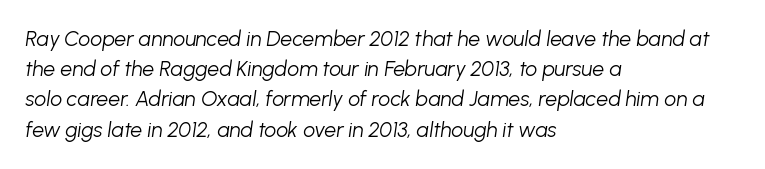
The image shows 21 px text type, italic (leaning right); set left-aligned, normal line spacing (1.44x), normal letter spacing, not underlined.
